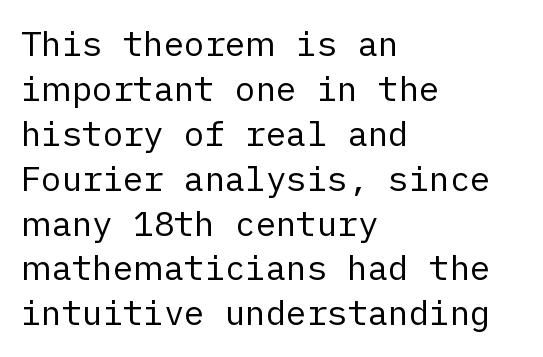
The image shows 34 px regular-weight sans-serif type, upright; set left-aligned, normal line spacing (1.32x), normal letter spacing, not underlined; low stroke contrast and a medium x-height.
